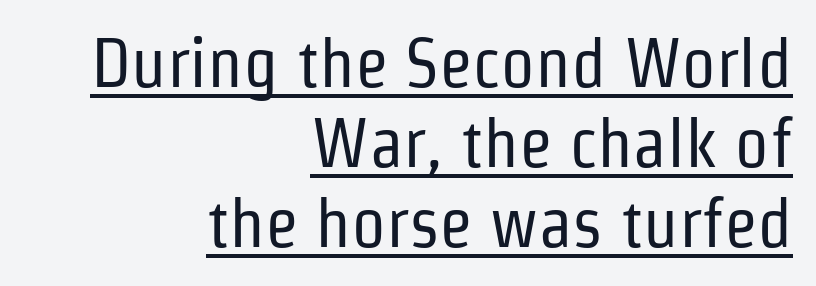
The compositor pushed each line to the right boundary. Here the designer chose a conventional face with non-uniform glyph widths. No heavy texture on the line: the type isn't bold. Beneath each row of characters lies a ruled line. Spacing between characters is what you'd get straight out of the box. Each letter's strokes conclude bluntly, with no projecting serifs.
